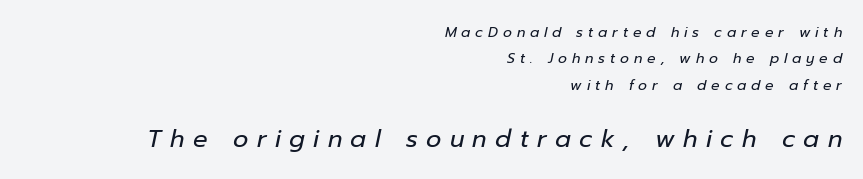
Q: Is the text bold? A: No.
Q: Is the text italic (slanted)? A: Yes, it leans right by about 12 degrees.
Q: Is the text underlined? A: No.
Q: How is the paragraph aligned? A: Right-aligned.
Q: Is the spacing between letters normal or unusually wide? A: Unusually wide.
Q: Which block of text is set in a larger size, the first (top) or the second (bottom)? A: The second (bottom) one.
